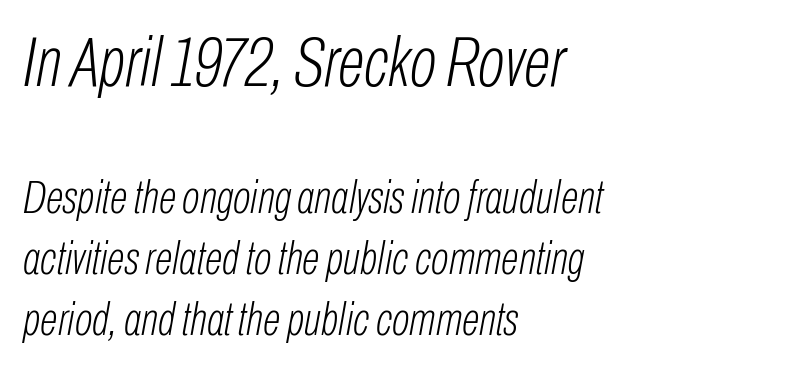
{"italic": "yes", "lean": "right", "slant_degrees": 10, "bold": "no", "weight": "light", "width": "condensed", "stroke_contrast": "low", "x_height": "medium", "monospaced": "no", "underline": "no", "align": "left", "line_spacing": "normal", "line_spacing_ratio": 1.29, "letter_spacing": "normal", "letter_spacing_em": 0.0, "larger_block": "first", "size_ratio": 1.51, "glyph_px": 71}
